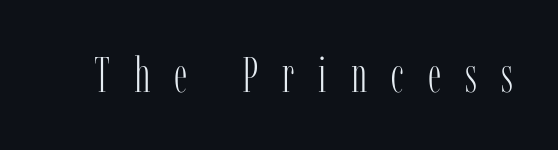
The image shows 49 px light, condensed serif type, upright; set unusually wide letter spacing (+0.49 em), not underlined; low stroke contrast and a medium x-height.
